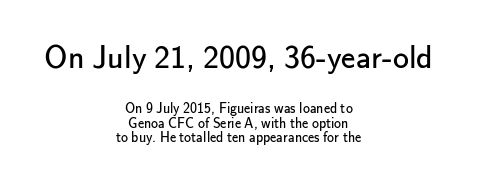
{"serif": "no", "italic": "no", "bold": "no", "weight": "regular", "width": "normal", "stroke_contrast": "low", "x_height": "small", "monospaced": "no", "underline": "no", "align": "center", "line_spacing": "tight", "line_spacing_ratio": 1.02, "letter_spacing": "normal", "letter_spacing_em": 0.0, "larger_block": "first", "size_ratio": 2.29, "glyph_px": 32}
